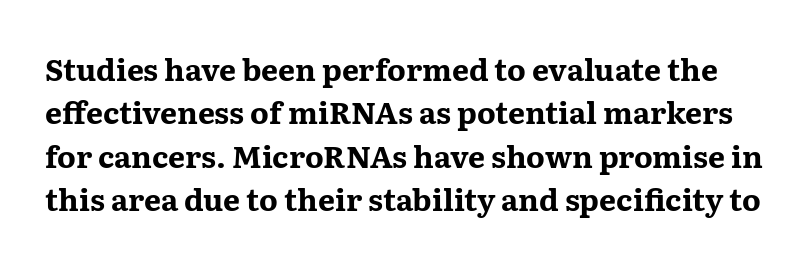
Q: Is the text bold? A: Yes.
Q: Is the text italic (slanted)? A: No, it is upright.
Q: Is the typeface a serif or a sans-serif typeface? A: Serif.
Q: Is the text underlined? A: No.
Q: Is the spacing between letters normal or unusually wide? A: Normal.
Q: Is the spacing between lines tight, normal or loose? A: Normal.
Q: Width (condensed, normal, or wide)? A: Wide.
Q: Stroke contrast? A: Medium.
Q: x-height? A: Medium.
Q: Monospaced? A: No.
